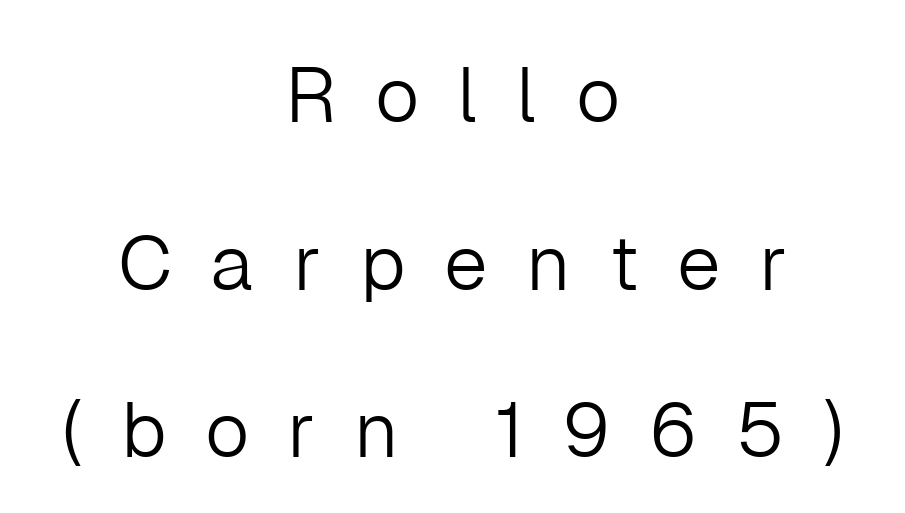
{"serif": "no", "italic": "no", "bold": "no", "weight": "light", "width": "normal", "stroke_contrast": "low", "x_height": "medium", "monospaced": "no", "underline": "no", "align": "center", "line_spacing": "loose", "line_spacing_ratio": 2.15, "letter_spacing": "wide", "letter_spacing_em": 0.49, "glyph_px": 78}
